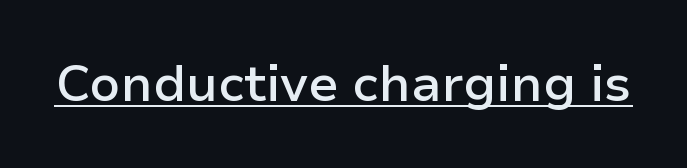
The image shows 51 px semibold sans-serif type, upright; set normal letter spacing, underlined; low stroke contrast and a medium x-height.
